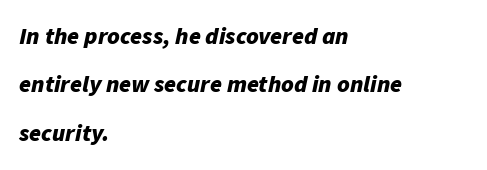
{"italic": "yes", "lean": "right", "slant_degrees": 11, "bold": "yes", "underline": "no", "align": "left", "line_spacing": "loose", "line_spacing_ratio": 2.02, "letter_spacing": "normal", "letter_spacing_em": 0.0, "glyph_px": 24}
